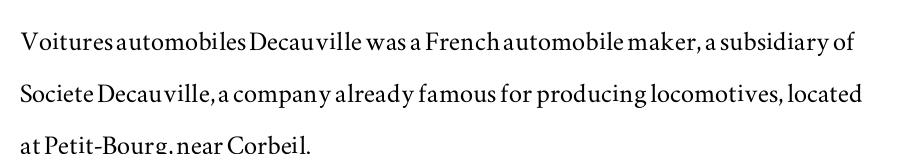
Q: Is the text italic (slanted)? A: No, it is upright.
Q: Is the typeface a serif or a sans-serif typeface? A: Serif.
Q: Is the text underlined? A: No.
Q: How is the paragraph aligned? A: Left-aligned.
Q: Is the spacing between letters normal or unusually wide? A: Normal.
Q: Is the spacing between lines tight, normal or loose? A: Normal.
Q: Width (condensed, normal, or wide)? A: Wide.
Q: Stroke contrast? A: Medium.
Q: x-height? A: Small.
Q: Monospaced? A: No.
